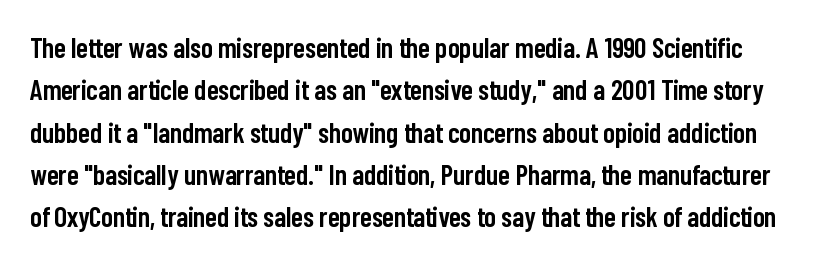
Rule under the text: the space is simply empty. The letters stand straight up with perfectly vertical stems. The rendering uses natural spacing where letterforms have individual widths. Observe the ordinary spacing: letters are neighbours, not strangers. Font category for this specimen: sans-serif.
